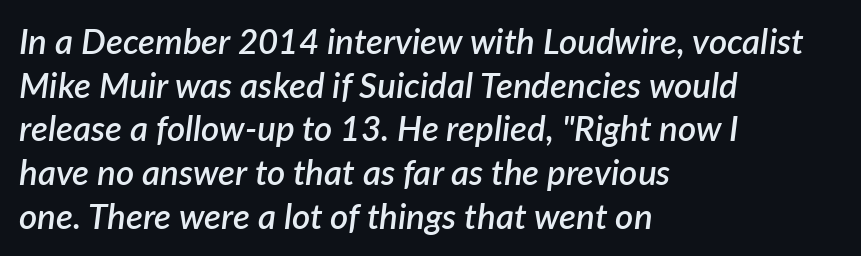
Q: Is the text bold? A: Semi-bold.
Q: Is the text italic (slanted)? A: Yes, it leans right by about 7 degrees.
Q: Is the text underlined? A: No.
Q: How is the paragraph aligned? A: Left-aligned.
Q: Is the spacing between letters normal or unusually wide? A: Normal.
Q: Is the spacing between lines tight, normal or loose? A: Normal.
Q: Width (condensed, normal, or wide)? A: Normal.
Q: Stroke contrast? A: Low.
Q: x-height? A: Medium.
Q: Monospaced? A: No.
